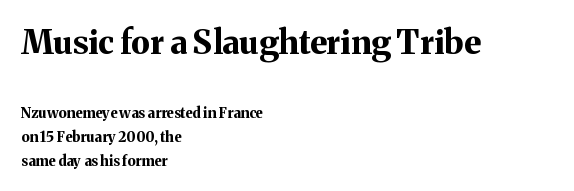
Q: Is the text bold? A: Yes.
Q: Is the text italic (slanted)? A: No, it is upright.
Q: Is the typeface a serif or a sans-serif typeface? A: Serif.
Q: Is the text underlined? A: No.
Q: How is the paragraph aligned? A: Left-aligned.
Q: Is the spacing between letters normal or unusually wide? A: Normal.
Q: Which block of text is set in a larger size, the first (top) or the second (bottom)? A: The first (top) one.
Q: Width (condensed, normal, or wide)? A: Normal.
Q: Stroke contrast? A: Medium.
Q: x-height? A: Medium.
Q: Monospaced? A: No.
